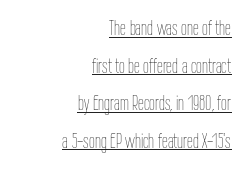
The image shows 21 px text type, upright; set right-aligned, line spacing 1.79x, normal letter spacing, underlined.
